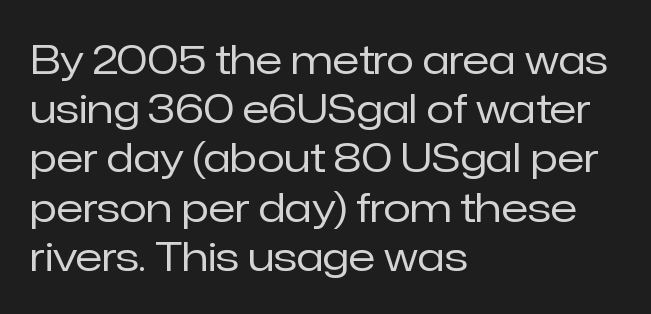
Q: Is the text bold? A: No.
Q: Is the text italic (slanted)? A: No, it is upright.
Q: Is the typeface a serif or a sans-serif typeface? A: Sans-serif.
Q: Is the text underlined? A: No.
Q: How is the paragraph aligned? A: Left-aligned.
Q: Is the spacing between letters normal or unusually wide? A: Normal.
Q: Width (condensed, normal, or wide)? A: Normal.
Q: Stroke contrast? A: Low.
Q: x-height? A: Medium.
Q: Monospaced? A: No.
